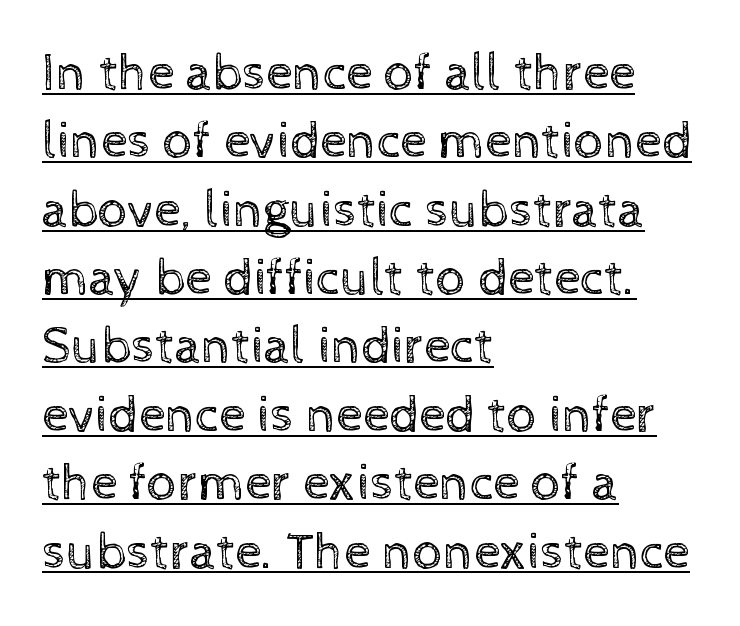
Character widths vary here, with narrow letters taking less room than wide ones. Leftover space on each line is placed entirely after the last word. The axis of the letterforms is exactly vertical. Quick note: interline space is typical.
